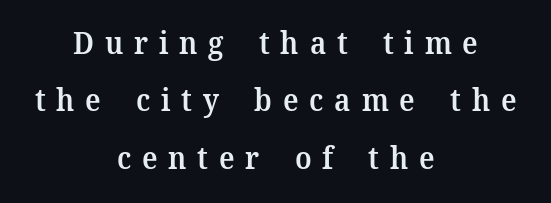
Q: Is the text bold? A: Semi-bold.
Q: Is the text italic (slanted)? A: No, it is upright.
Q: Is the typeface a serif or a sans-serif typeface? A: Serif.
Q: Is the text underlined? A: No.
Q: How is the paragraph aligned? A: Centered.
Q: Is the spacing between letters normal or unusually wide? A: Unusually wide.
Q: Is the spacing between lines tight, normal or loose? A: Loose.
Q: Width (condensed, normal, or wide)? A: Normal.
Q: Stroke contrast? A: Medium.
Q: x-height? A: Medium.
Q: Monospaced? A: No.
